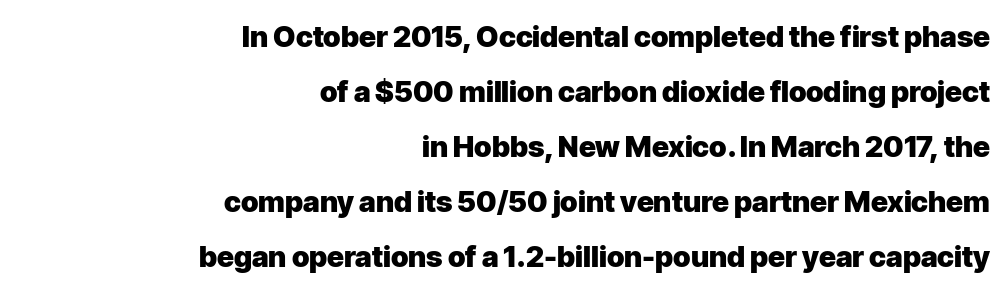
Q: Is the text bold? A: Yes.
Q: Is the text italic (slanted)? A: No, it is upright.
Q: Is the typeface a serif or a sans-serif typeface? A: Sans-serif.
Q: Is the text underlined? A: No.
Q: How is the paragraph aligned? A: Right-aligned.
Q: Is the spacing between letters normal or unusually wide? A: Normal.
Q: Is the spacing between lines tight, normal or loose? A: Loose.
Q: Width (condensed, normal, or wide)? A: Normal.
Q: Stroke contrast? A: Low.
Q: x-height? A: Medium.
Q: Monospaced? A: No.
